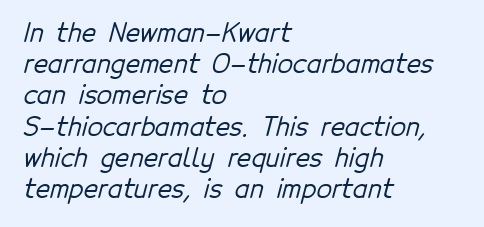
The image shows 25 px text type; set left-aligned, normal line spacing (1.25x), normal letter spacing, not underlined.
